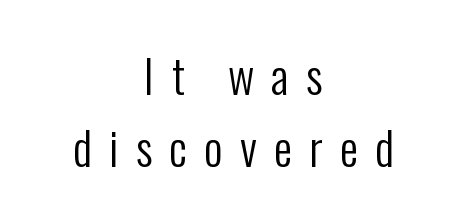
The rendering shows plain stroke endings on the letterforms — a sans-serif design. Think of a printed novel: that variable character pitch is what you see here. Has an underline been added? It has not. Rendered with straight, roman letterforms. Look at the tracking — it's clearly loosened, letters drifting apart. Bold? No — there's no thickening of the strokes.
